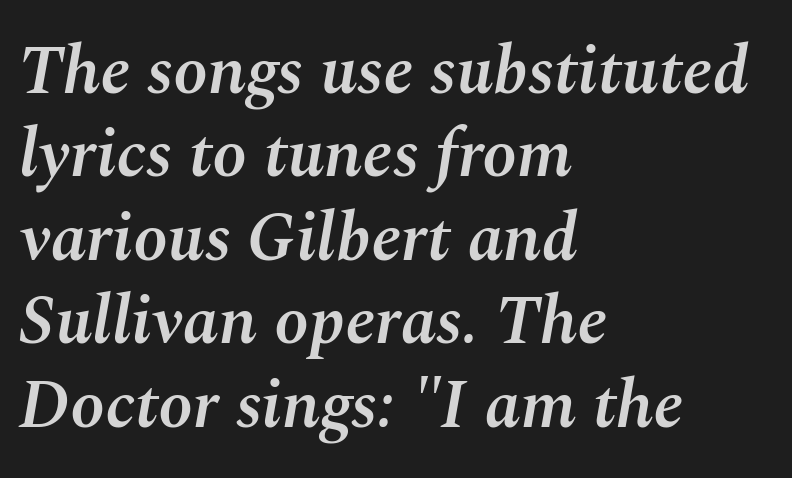
{"italic": "yes", "lean": "right", "slant_degrees": 10, "bold": "semi", "weight": "semibold", "width": "normal", "stroke_contrast": "medium", "x_height": "medium", "monospaced": "no", "underline": "no", "align": "left", "line_spacing_ratio": 1.21, "letter_spacing": "normal", "letter_spacing_em": 0.0, "glyph_px": 69}
